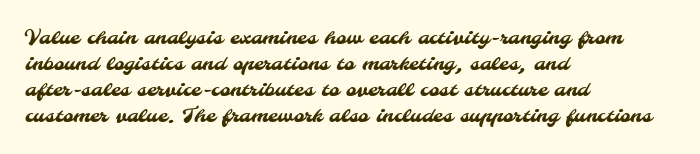
{"underline": "no", "align": "left", "line_spacing": "normal", "line_spacing_ratio": 1.3, "letter_spacing": "normal", "letter_spacing_em": 0.0, "glyph_px": 20}
